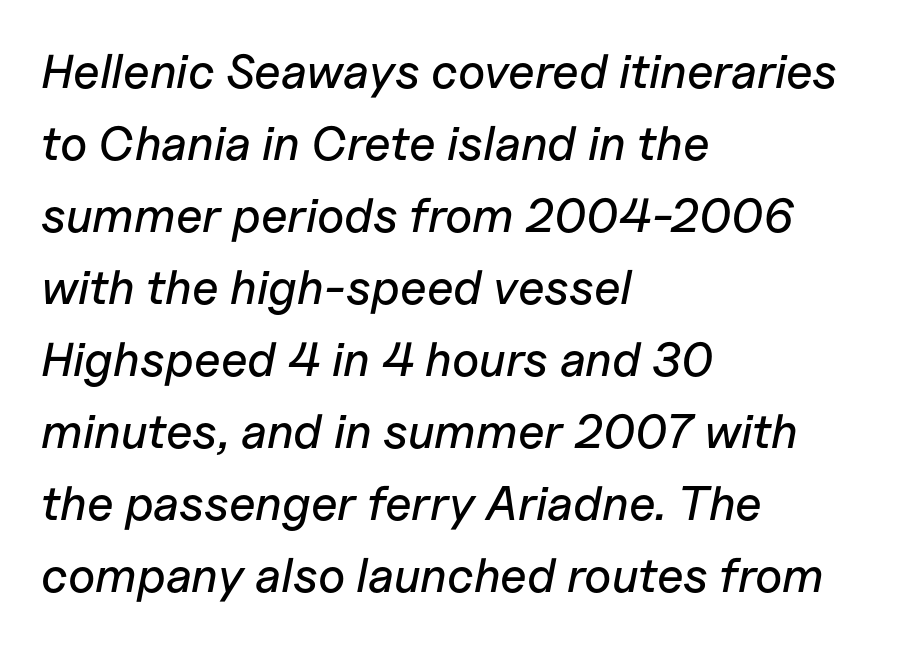
Here the glyphs are tracked normally, forming tight word shapes. A typesetter would mark this as italic. If you drew a ruler down the left edge, every line would touch it. In terms of leading, this rendering sits right in the middle. A clean baseline with only descenders dipping below it. Is this a fixed-width face? No — the glyphs have proportional, varying widths.
